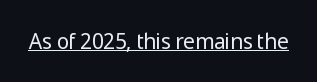
Q: Is the text bold? A: No.
Q: Is the text italic (slanted)? A: No, it is upright.
Q: Is the text underlined? A: Yes.
Q: Is the spacing between letters normal or unusually wide? A: Normal.
